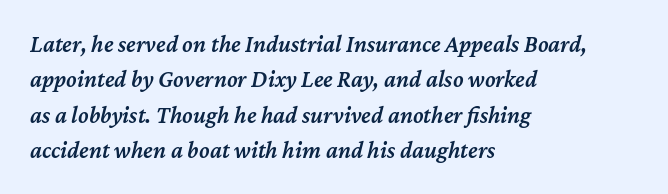
{"italic": "yes", "lean": "right", "slant_degrees": 12, "bold": "semi", "underline": "no", "align": "left", "line_spacing": "normal", "line_spacing_ratio": 1.47, "letter_spacing": "normal", "letter_spacing_em": 0.0, "glyph_px": 24}
